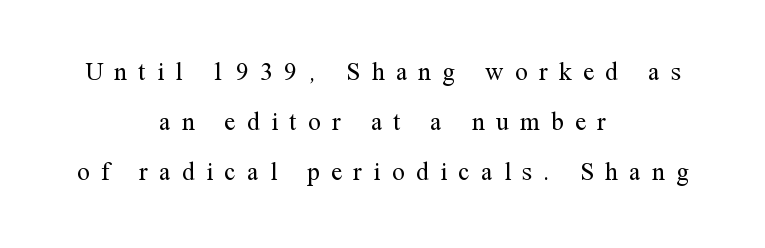
{"italic": "no", "bold": "no", "underline": "no", "align": "center", "line_spacing": "loose", "line_spacing_ratio": 2.01, "letter_spacing": "wide", "letter_spacing_em": 0.46, "glyph_px": 25}
